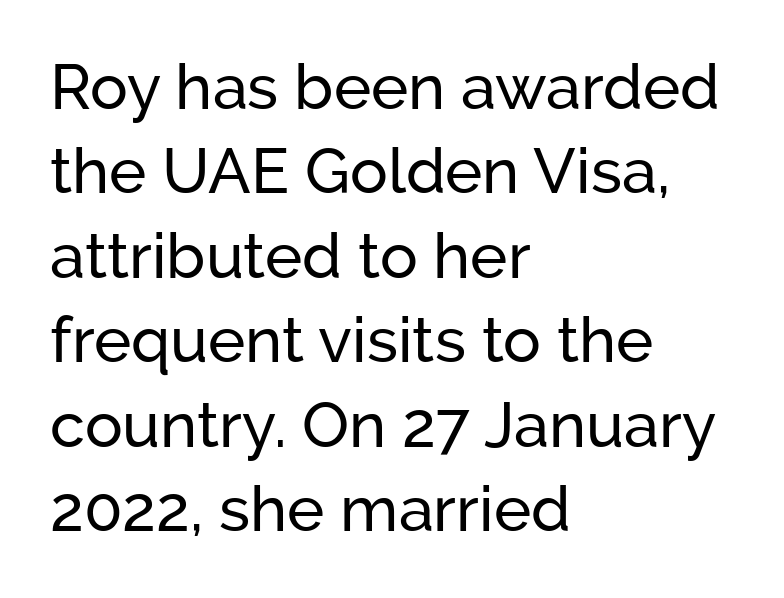
In terms of letterform style, serifs are entirely absent. Line spacing here is normal. Characters remain perfectly vertical along every line. Varying glyph widths throughout — classic text-font behaviour.
